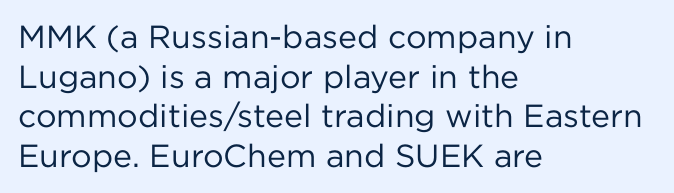
Heft: none added — not bold. A typesetter would mark this as roman, not italic. I'd call this a sans setting — the letters go barefoot. The paragraph has a hard left edge and a soft right edge.
